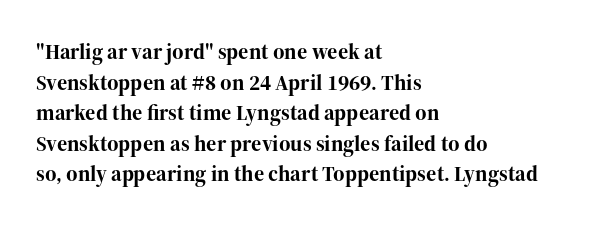
Q: Is the text bold? A: Yes.
Q: Is the text italic (slanted)? A: No, it is upright.
Q: Is the text underlined? A: No.
Q: How is the paragraph aligned? A: Left-aligned.
Q: Is the spacing between letters normal or unusually wide? A: Normal.
Q: Is the spacing between lines tight, normal or loose? A: Normal.
